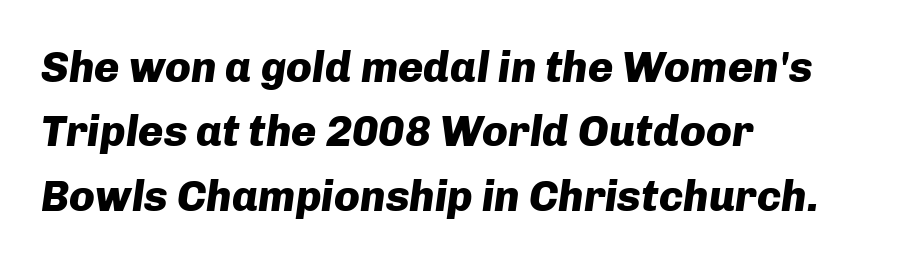
{"italic": "yes", "lean": "right", "slant_degrees": 8, "bold": "yes", "weight": "heavy", "width": "normal", "stroke_contrast": "low", "x_height": "medium", "monospaced": "no", "underline": "no", "align": "left", "line_spacing": "normal", "line_spacing_ratio": 1.5, "letter_spacing": "normal", "letter_spacing_em": 0.0, "glyph_px": 43}
